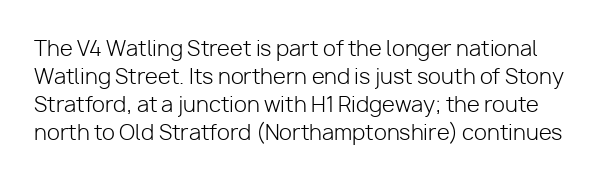
{"italic": "no", "bold": "no", "underline": "no", "line_spacing": "normal", "line_spacing_ratio": 1.34, "letter_spacing": "normal", "letter_spacing_em": 0.0, "glyph_px": 21}
